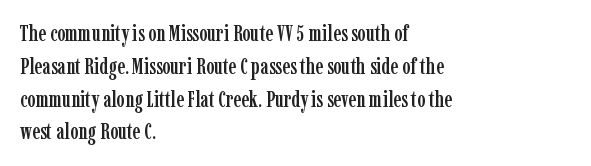
{"italic": "no", "underline": "no", "align": "left", "line_spacing": "normal", "line_spacing_ratio": 1.49, "letter_spacing": "normal", "letter_spacing_em": 0.0, "glyph_px": 22}
